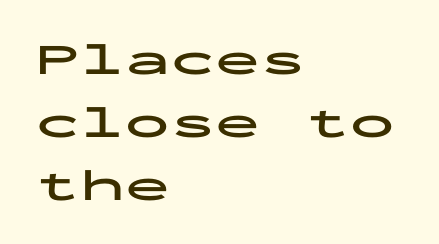
{"serif": "no", "italic": "no", "bold": "yes", "weight": "bold", "width": "wide", "stroke_contrast": "low", "x_height": "medium", "monospaced": "yes", "underline": "no", "align": "left", "line_spacing": "normal", "line_spacing_ratio": 1.4, "letter_spacing": "normal", "letter_spacing_em": 0.0, "glyph_px": 45}
